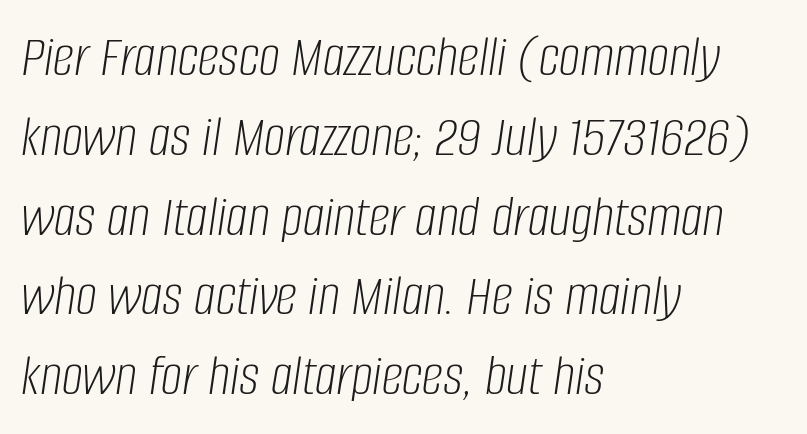
The passage shown stacks its lines at a standard gap. A bare baseline throughout the passage. The type is set solid horizontally, with unmodified tracking. Line beginnings align vertically; line endings do not.
